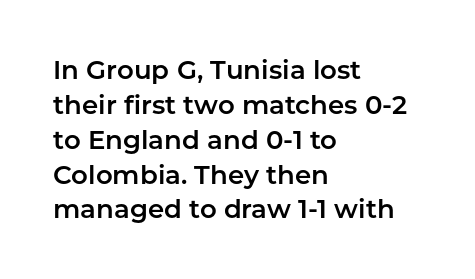
Q: Is the text italic (slanted)? A: No, it is upright.
Q: Is the text underlined? A: No.
Q: How is the paragraph aligned? A: Left-aligned.
Q: Is the spacing between letters normal or unusually wide? A: Normal.
Q: Is the spacing between lines tight, normal or loose? A: Normal.
